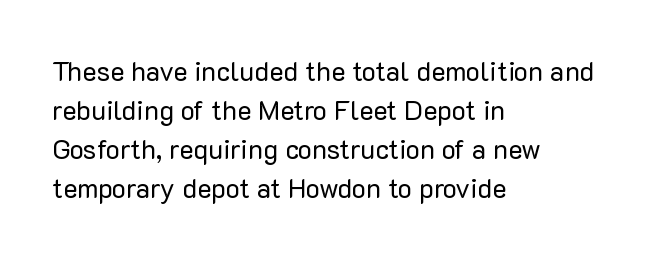
Nothing heavy about these letters — not bold at all. The block of text has a typical density, with ordinary space between rows. Posture: straight, roman, zero tilt. Quick note: underline off. The letterforms sit shoulder to shoulder at normal distance.
